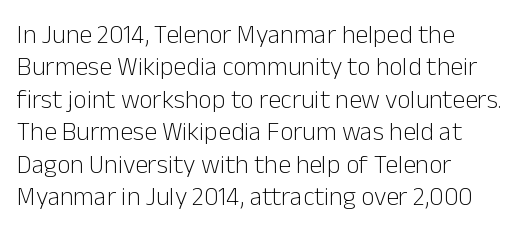
Q: Is the text bold? A: No.
Q: Is the text italic (slanted)? A: No, it is upright.
Q: Is the text underlined? A: No.
Q: How is the paragraph aligned? A: Left-aligned.
Q: Is the spacing between letters normal or unusually wide? A: Normal.
Q: Is the spacing between lines tight, normal or loose? A: Normal.
